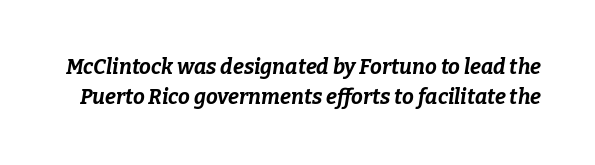
Q: Is the text bold? A: Yes.
Q: Is the text italic (slanted)? A: Yes, it leans right by about 9 degrees.
Q: Is the text underlined? A: No.
Q: Is the spacing between letters normal or unusually wide? A: Normal.
Q: Is the spacing between lines tight, normal or loose? A: Normal.
